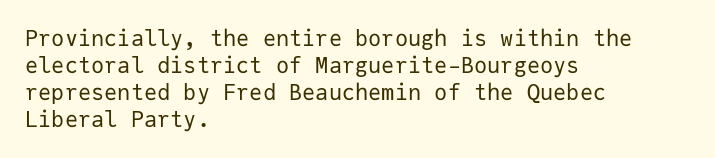
The image shows 22 px text type, upright; set left-aligned, line spacing 1.23x, normal letter spacing, not underlined.
